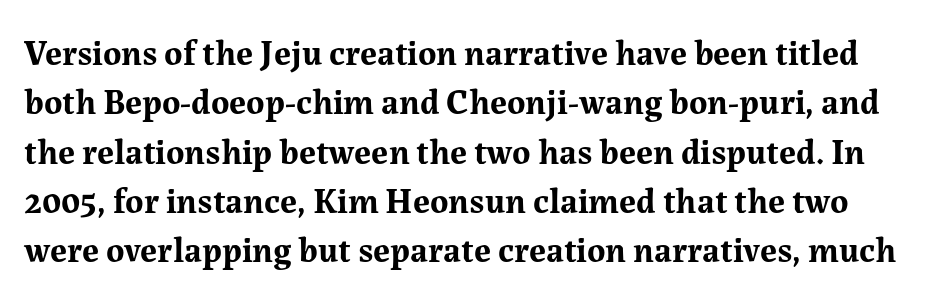
The image shows 35 px bold serif type, upright; set normal line spacing (1.41x), normal letter spacing, not underlined; medium stroke contrast and a medium x-height.
